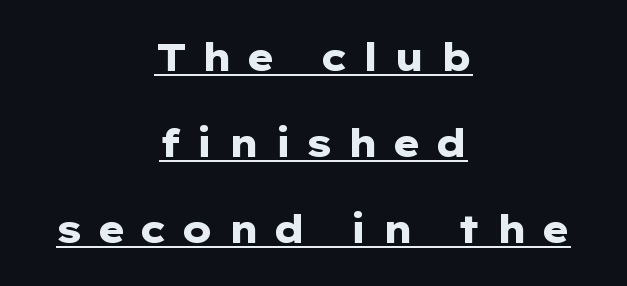
{"serif": "no", "italic": "no", "bold": "yes", "weight": "heavy", "width": "wide", "stroke_contrast": "low", "x_height": "medium", "monospaced": "no", "underline": "yes", "align": "center", "line_spacing": "loose", "line_spacing_ratio": 2.26, "letter_spacing": "wide", "letter_spacing_em": 0.35, "glyph_px": 38}
